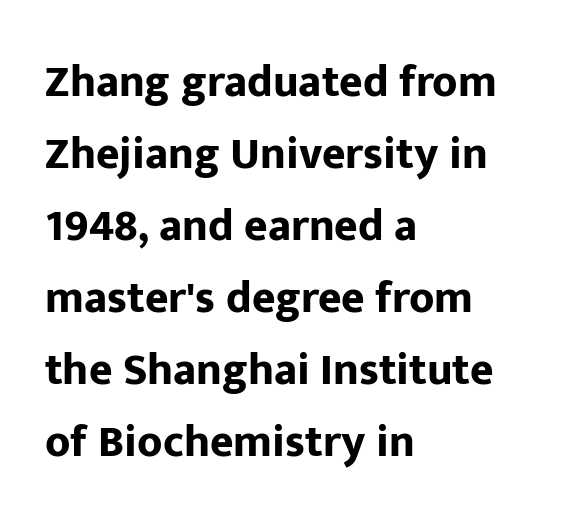
{"serif": "no", "italic": "no", "bold": "yes", "weight": "bold", "width": "normal", "stroke_contrast": "low", "x_height": "medium", "monospaced": "no", "underline": "no", "align": "left", "line_spacing": "normal", "line_spacing_ratio": 1.6, "letter_spacing": "normal", "letter_spacing_em": 0.0, "glyph_px": 45}
